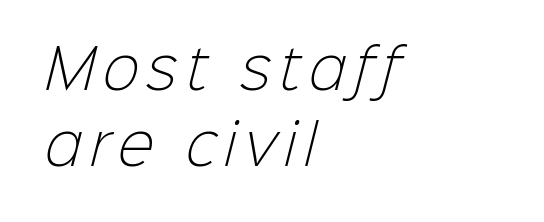
The image shows 55 px light sans-serif type; set left-aligned, normal line spacing (1.38x), not underlined; low stroke contrast and a medium x-height.
